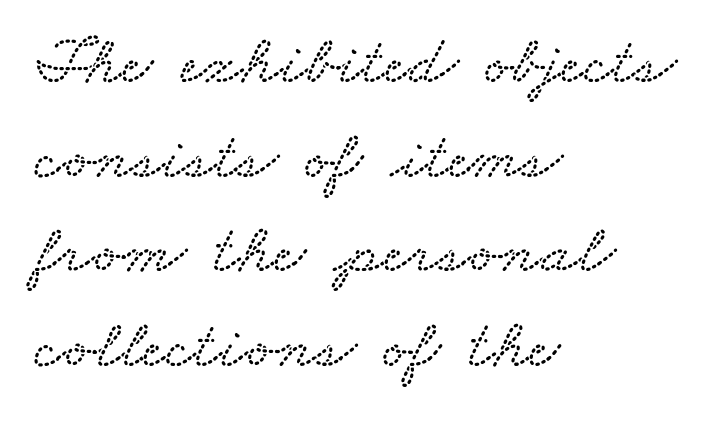
Q: Is the text underlined? A: No.
Q: How is the paragraph aligned? A: Left-aligned.
Q: Is the spacing between letters normal or unusually wide? A: Normal.
Q: Is the spacing between lines tight, normal or loose? A: Normal.
Q: Width (condensed, normal, or wide)? A: Wide.
Q: Stroke contrast? A: Low.
Q: x-height? A: Small.
Q: Monospaced? A: No.
